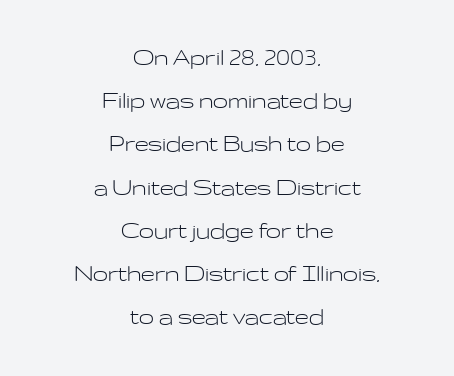
Compared with a typical body face, this is equally light or lighter still. No word sits above an underline. A typesetter would call this leading conventional body-copy spacing. The lettering stays uniformly vertical, giving the passage a roman look. There is no visible air inserted between adjacent glyphs.
